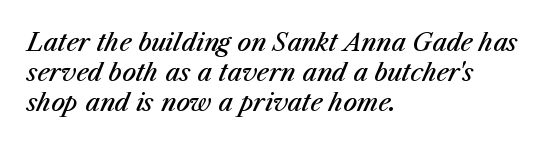
Emphasis by weight is partial: semibold. The compositor pushed each line to the left boundary. Bare-footed words on every line. Glyph-to-glyph distance matches everyday printed text.
